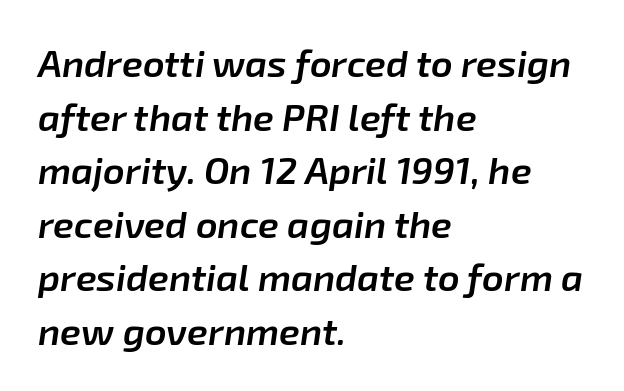
Has an underline been added? It has not. Students, note that the glyphs here touch the page at normal intervals. Alignment: flush left. Here the designer chose a conventional face with non-uniform glyph widths. In terms of posture, this sample is oblique.
